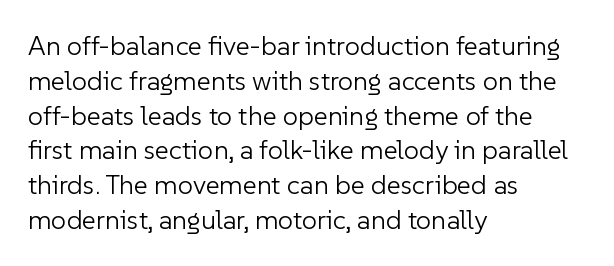
{"italic": "no", "bold": "no", "underline": "no", "align": "left", "line_spacing": "normal", "line_spacing_ratio": 1.29, "letter_spacing": "normal", "letter_spacing_em": 0.0, "glyph_px": 27}
